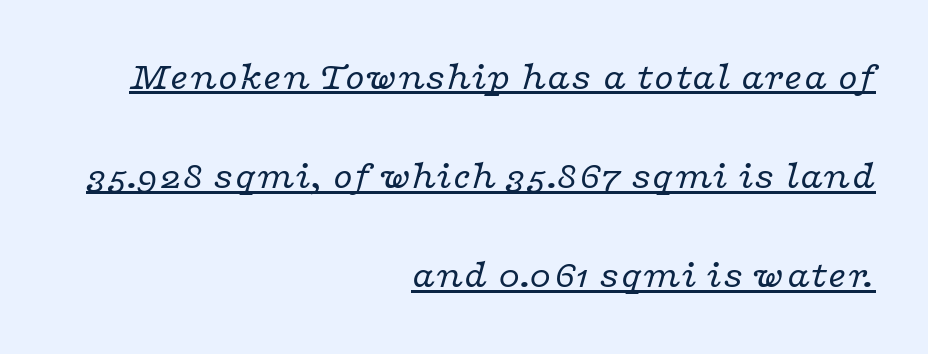
Summary of vertical rhythm: relaxed, with wide interline spacing. This sample has the flowing, uneven cadence of proportional lettering. Beneath each row of characters lies a ruled line. No extra ink here — the face is not bold.
